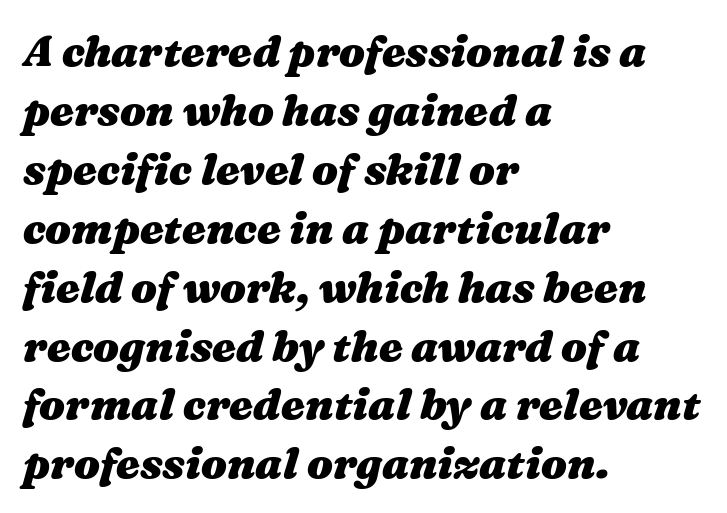
The image shows 43 px heavy, wide type, italic (leaning right); set left-aligned, normal line spacing (1.37x), normal letter spacing, not underlined; medium stroke contrast and a medium x-height.
